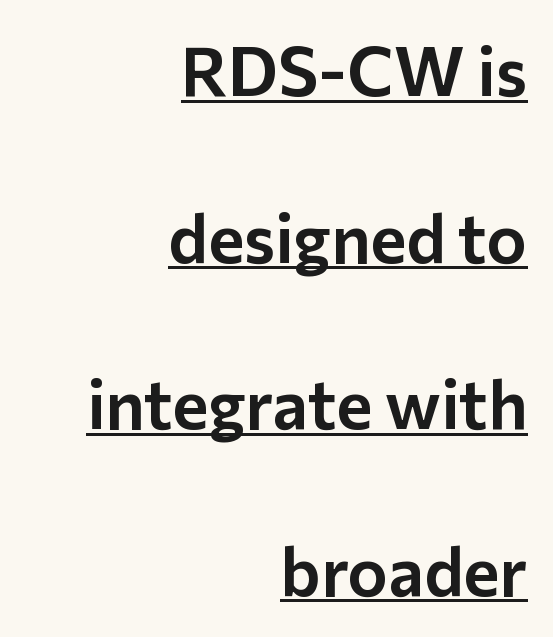
Q: Is the text italic (slanted)? A: No, it is upright.
Q: Is the typeface a serif or a sans-serif typeface? A: Sans-serif.
Q: Is the text underlined? A: Yes.
Q: How is the paragraph aligned? A: Right-aligned.
Q: Is the spacing between letters normal or unusually wide? A: Normal.
Q: Is the spacing between lines tight, normal or loose? A: Loose.
Q: Width (condensed, normal, or wide)? A: Normal.
Q: Stroke contrast? A: Low.
Q: x-height? A: Medium.
Q: Monospaced? A: No.
